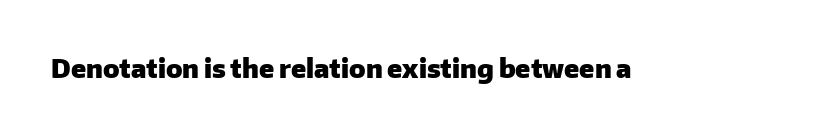
{"italic": "no", "bold": "yes", "underline": "no", "letter_spacing": "normal", "letter_spacing_em": 0.0, "glyph_px": 26}
